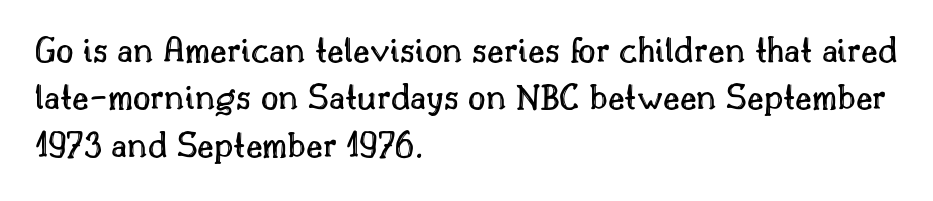
{"italic": "no", "width": "normal", "x_height": "small", "monospaced": "no", "underline": "no", "align": "left", "line_spacing": "normal", "line_spacing_ratio": 1.25, "letter_spacing": "normal", "letter_spacing_em": 0.0, "glyph_px": 38}
